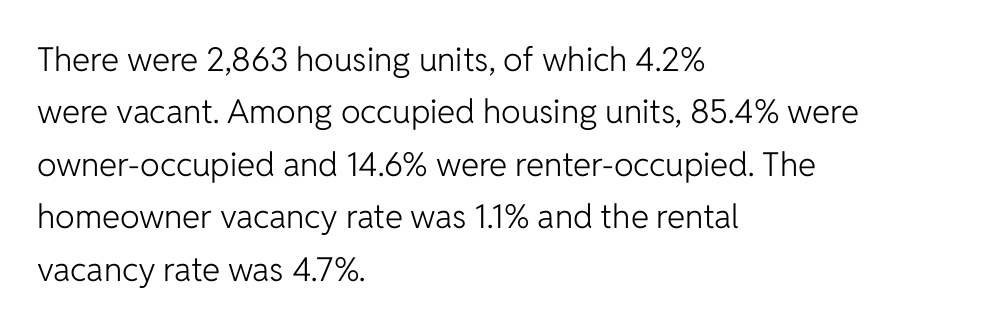
Vertical strokes here are truly vertical. Think standard paragraph weight, or any step lighter than that. The lines in this sample share a left origin and differ only in where they stop. The type family on display is of the sans-serif kind.
